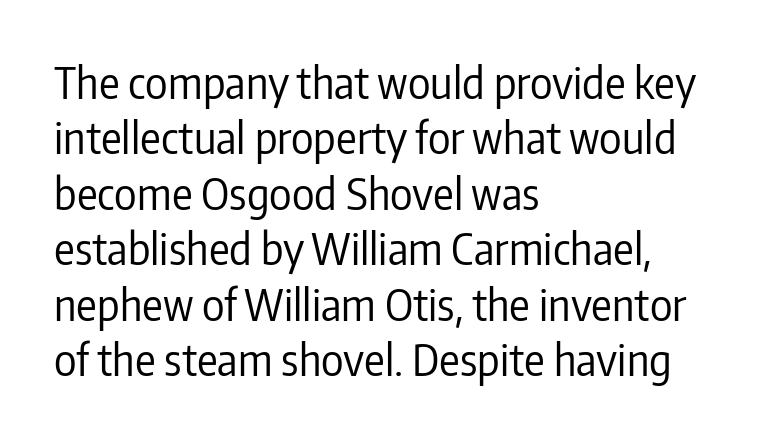
The image shows 43 px regular-weight, condensed sans-serif type, upright; set left-aligned, normal line spacing (1.29x), normal letter spacing, not underlined; low stroke contrast and a medium x-height.
